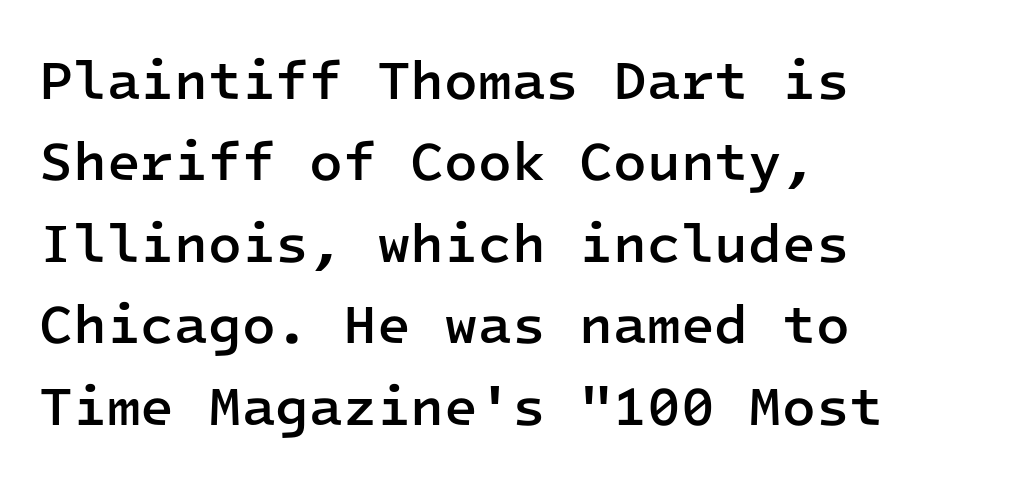
The vertical gap from one line to the next is medium. Rendered with straight, roman letterforms. Where is the straight margin? On the left. The tracking reads as untouched default to a designer's eye. The space beneath each line is pristine and unruled. You could count columns in this text — the font is strictly monospaced.
